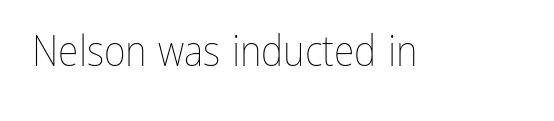
{"italic": "no", "bold": "no", "weight": "thin", "width": "condensed", "stroke_contrast": "low", "x_height": "medium", "monospaced": "no", "underline": "no", "letter_spacing": "normal", "letter_spacing_em": 0.0, "glyph_px": 42}
